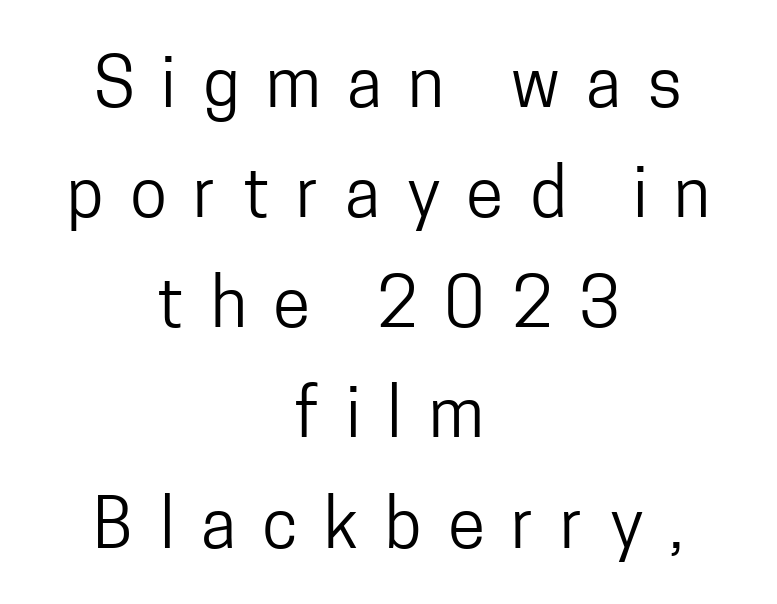
Q: Is the text bold? A: No.
Q: Is the text italic (slanted)? A: No, it is upright.
Q: Is the typeface a serif or a sans-serif typeface? A: Sans-serif.
Q: Is the text underlined? A: No.
Q: How is the paragraph aligned? A: Centered.
Q: Is the spacing between letters normal or unusually wide? A: Unusually wide.
Q: Is the spacing between lines tight, normal or loose? A: Normal.
Q: Width (condensed, normal, or wide)? A: Condensed.
Q: Stroke contrast? A: Low.
Q: x-height? A: Medium.
Q: Monospaced? A: No.
